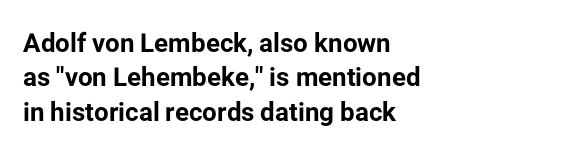
Q: Is the text bold? A: Yes.
Q: Is the text italic (slanted)? A: No, it is upright.
Q: Is the text underlined? A: No.
Q: How is the paragraph aligned? A: Left-aligned.
Q: Is the spacing between letters normal or unusually wide? A: Normal.
Q: Is the spacing between lines tight, normal or loose? A: Normal.
